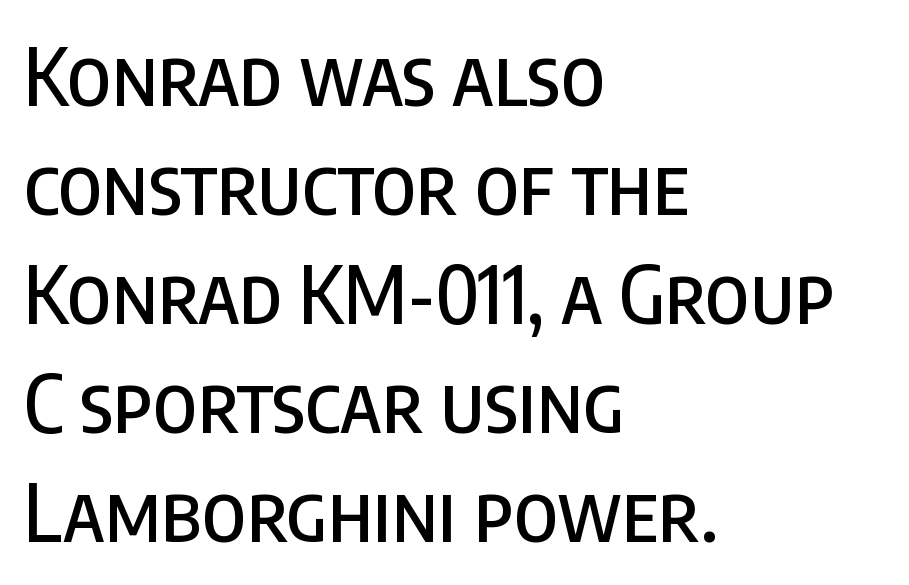
{"serif": "no", "italic": "no", "width": "condensed", "stroke_contrast": "low", "x_height": "large", "monospaced": "no", "underline": "no", "align": "left", "line_spacing": "normal", "line_spacing_ratio": 1.38, "letter_spacing": "normal", "letter_spacing_em": 0.0, "glyph_px": 79}
